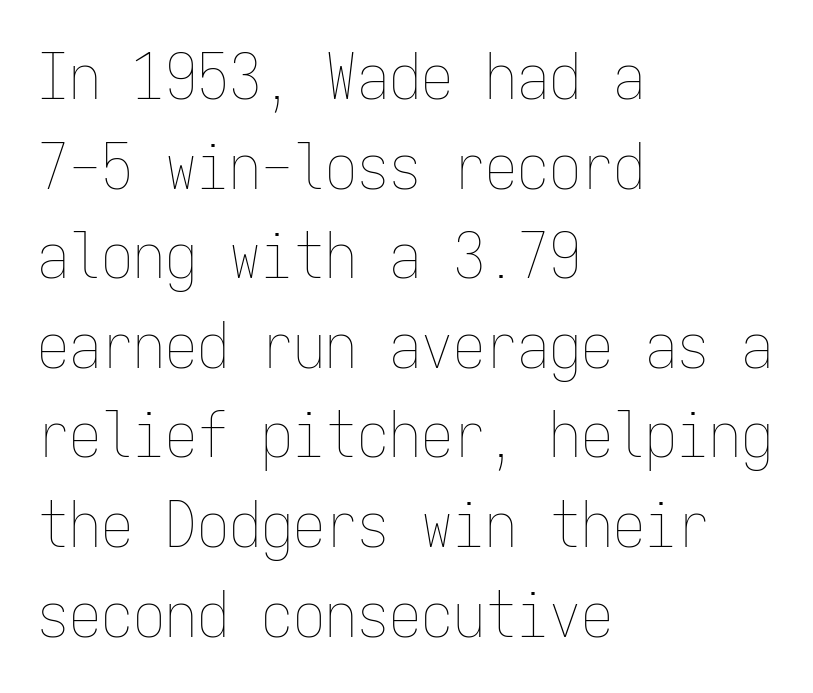
{"italic": "no", "bold": "no", "weight": "thin", "width": "condensed", "stroke_contrast": "low", "x_height": "medium", "monospaced": "yes", "underline": "no", "align": "left", "line_spacing": "normal", "line_spacing_ratio": 1.4, "letter_spacing": "normal", "letter_spacing_em": 0.0, "glyph_px": 64}
